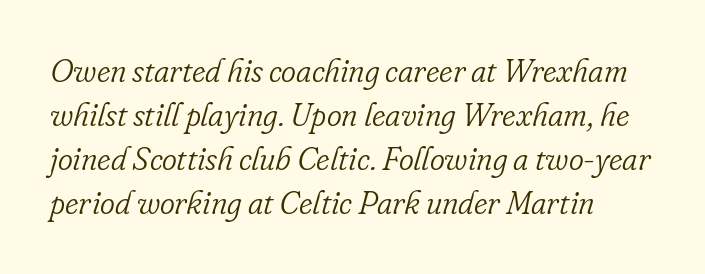
This sample has the flowing, uneven cadence of proportional lettering. The lettering tilts uniformly, giving the passage an italic look. Classification — serif. You could call the tracking neutral — neither tight nor loose. This rendering features lettering with no underline. The rendering uses a moderate line-height, typical for paragraphs.
